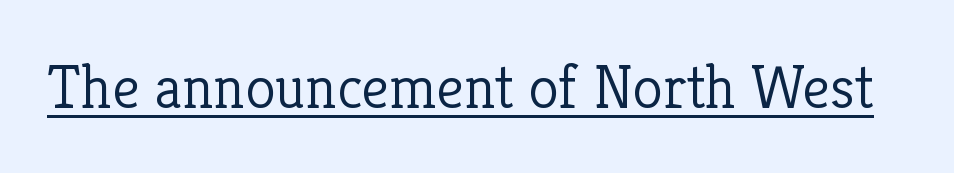
{"serif": "yes", "italic": "no", "bold": "no", "weight": "light", "width": "normal", "stroke_contrast": "low", "x_height": "medium", "monospaced": "no", "underline": "yes", "letter_spacing": "normal", "letter_spacing_em": 0.0, "glyph_px": 62}
